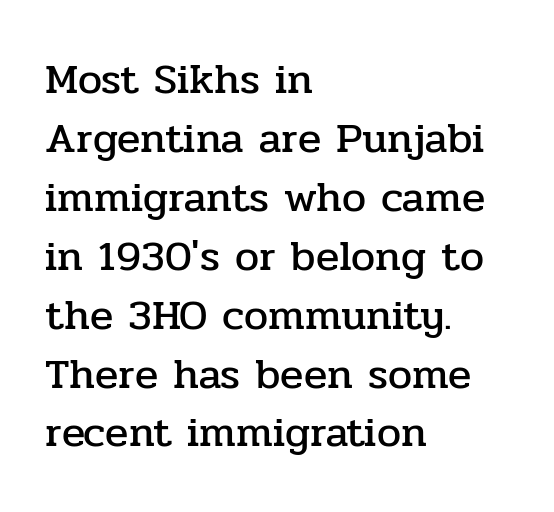
Q: Is the text italic (slanted)? A: No, it is upright.
Q: Is the typeface a serif or a sans-serif typeface? A: Serif.
Q: Is the text underlined? A: No.
Q: How is the paragraph aligned? A: Left-aligned.
Q: Is the spacing between letters normal or unusually wide? A: Normal.
Q: Is the spacing between lines tight, normal or loose? A: Normal.
Q: Width (condensed, normal, or wide)? A: Normal.
Q: Stroke contrast? A: Low.
Q: x-height? A: Medium.
Q: Monospaced? A: No.
